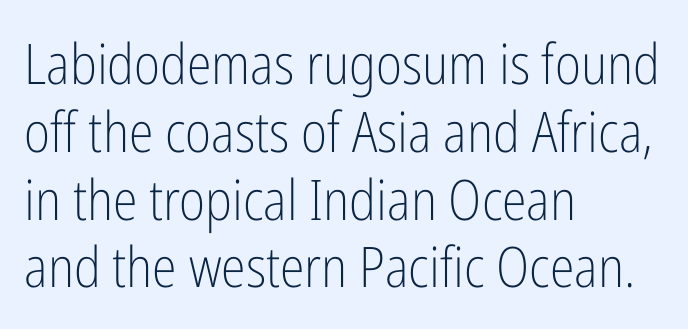
Q: Is the text bold? A: No.
Q: Is the text italic (slanted)? A: No, it is upright.
Q: Is the typeface a serif or a sans-serif typeface? A: Sans-serif.
Q: Is the text underlined? A: No.
Q: How is the paragraph aligned? A: Left-aligned.
Q: Is the spacing between letters normal or unusually wide? A: Normal.
Q: Width (condensed, normal, or wide)? A: Condensed.
Q: Stroke contrast? A: Low.
Q: x-height? A: Medium.
Q: Monospaced? A: No.
